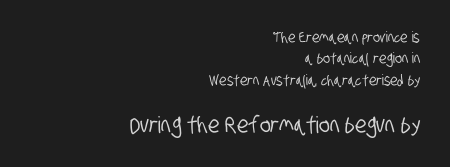
The image shows 23 px text type; set right-aligned, normal line spacing (1.43x), normal letter spacing, not underlined; the second (bottom) block is 1.53x larger.
